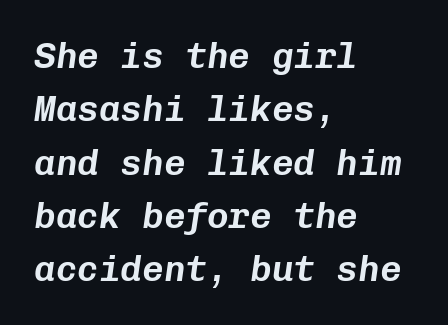
The image shows 36 px text type, italic (leaning right), monospaced; set left-aligned, normal line spacing (1.48x), normal letter spacing, not underlined; low stroke contrast and a medium x-height.
